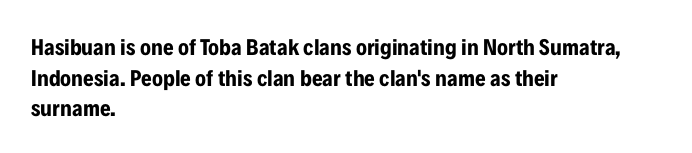
The image shows 23 px bold type, upright; set left-aligned, normal line spacing (1.33x), normal letter spacing, not underlined.
